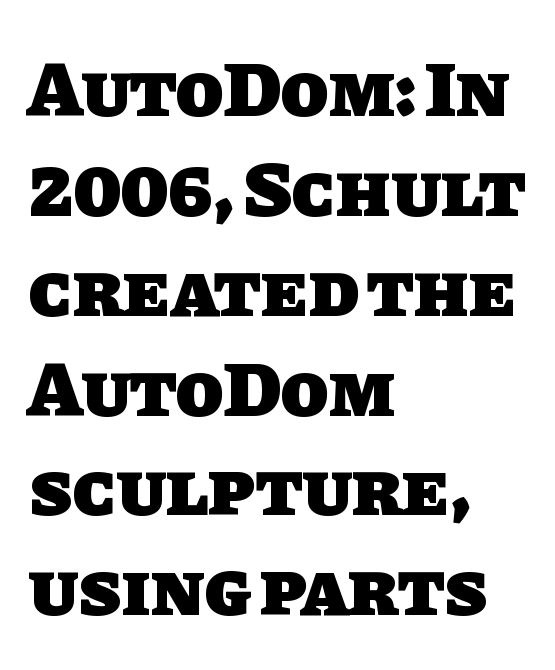
{"serif": "no", "bold": "yes", "weight": "heavy", "width": "normal", "stroke_contrast": "low", "x_height": "large", "monospaced": "no", "underline": "no", "align": "left", "line_spacing": "normal", "line_spacing_ratio": 1.28, "letter_spacing": "normal", "letter_spacing_em": 0.0, "glyph_px": 78}
